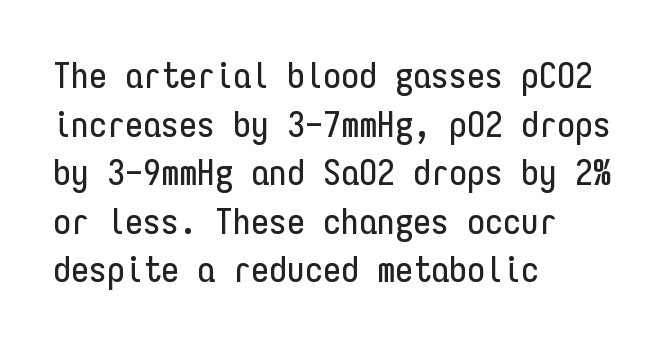
{"serif": "no", "italic": "no", "width": "condensed", "stroke_contrast": "low", "x_height": "medium", "monospaced": "yes", "underline": "no", "align": "left", "line_spacing": "normal", "line_spacing_ratio": 1.35, "letter_spacing": "normal", "letter_spacing_em": 0.0, "glyph_px": 36}
